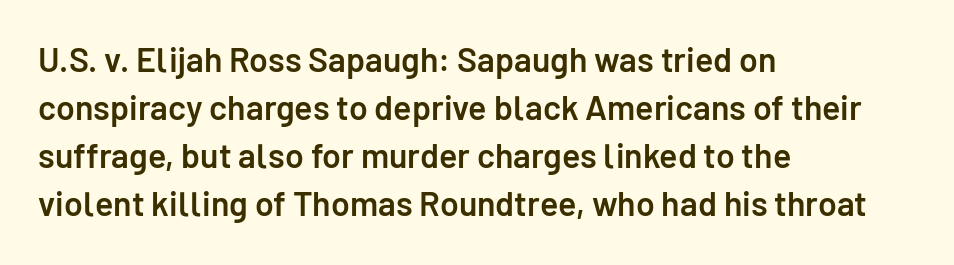
{"serif": "no", "italic": "no", "bold": "semi", "weight": "semibold", "width": "normal", "stroke_contrast": "low", "x_height": "medium", "monospaced": "no", "underline": "no", "align": "left", "line_spacing": "normal", "line_spacing_ratio": 1.41, "letter_spacing": "normal", "letter_spacing_em": 0.0, "glyph_px": 34}
